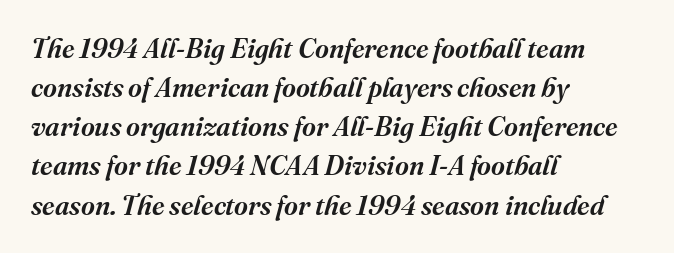
Caption: multi-line text, flush left, ragged right. The tracking reads as untouched default to a designer's eye. Any mark beneath the type? The region is blank. The lines sit at an ordinary, default distance from one another.
